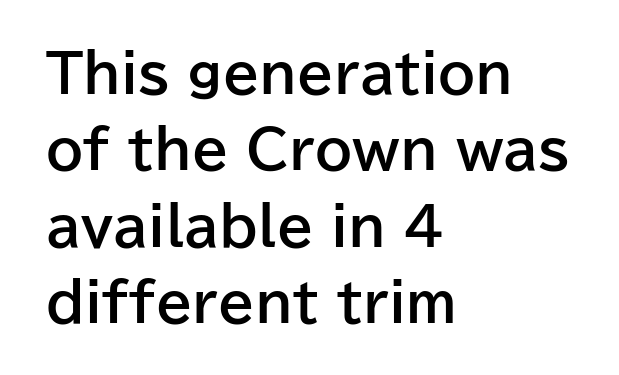
In terms of leading, this rendering sits right in the middle. Every character sits straight up, as roman type does. The font is running at its bold setting. The rendering uses natural spacing where letterforms have individual widths.
